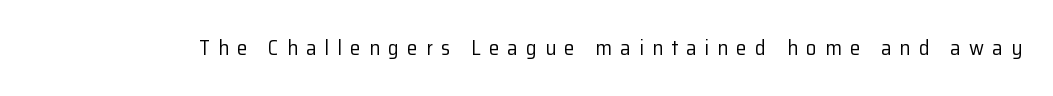
{"italic": "no", "bold": "no", "underline": "no", "letter_spacing": "wide", "letter_spacing_em": 0.39, "glyph_px": 21}
